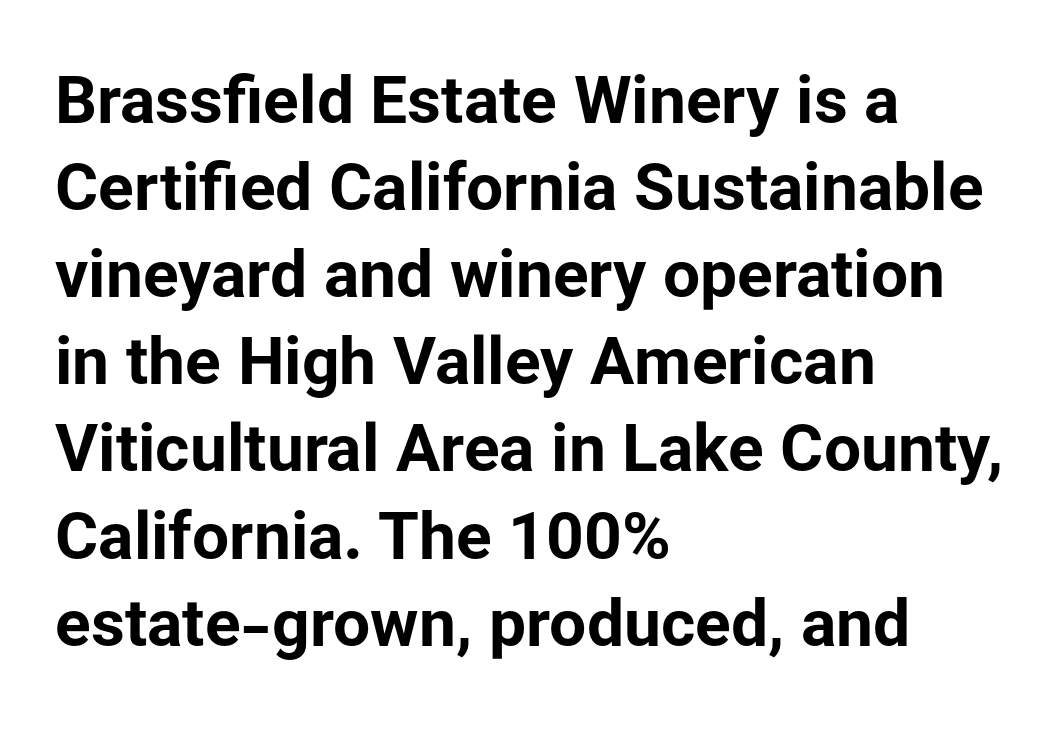
The image shows 66 px bold sans-serif type, upright; set left-aligned, normal line spacing (1.32x), normal letter spacing, not underlined; low stroke contrast and a medium x-height.
